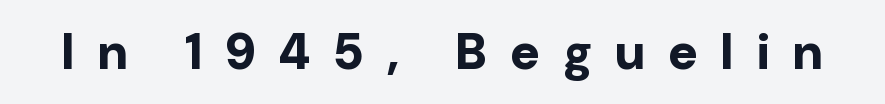
Q: Is the text bold? A: Yes.
Q: Is the text italic (slanted)? A: No, it is upright.
Q: Is the typeface a serif or a sans-serif typeface? A: Sans-serif.
Q: Is the text underlined? A: No.
Q: Is the spacing between letters normal or unusually wide? A: Unusually wide.
Q: Width (condensed, normal, or wide)? A: Normal.
Q: Stroke contrast? A: Low.
Q: x-height? A: Medium.
Q: Monospaced? A: No.
